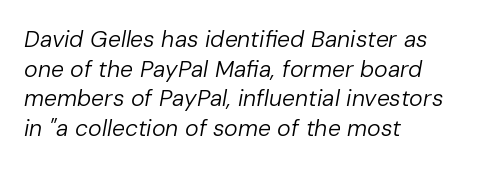
The letters are slanted; this is an italic face. Honestly, the letter spacing is just normal — you wouldn't notice it. Whoever set this chose a conventional vertical rhythm. Clear beneath every line of the passage.
